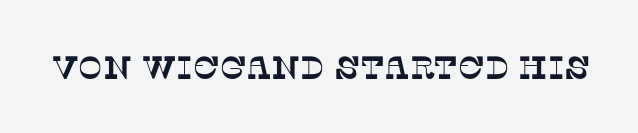
The image shows 32 px serif type; set normal letter spacing, not underlined; low stroke contrast and a large x-height.
